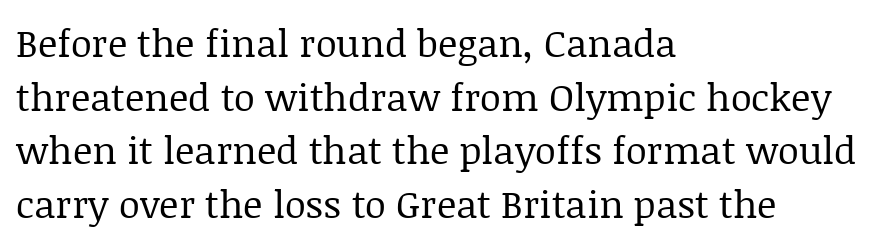
The image shows 38 px regular-weight serif type, upright; set left-aligned, normal line spacing (1.41x), normal letter spacing, not underlined; low stroke contrast and a large x-height.
